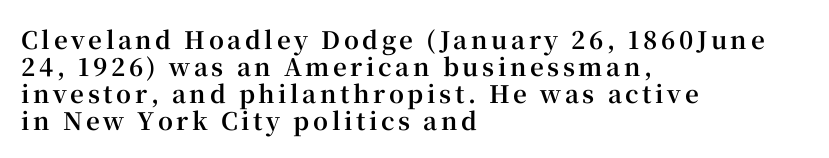
Compared with a centered layout, this one pins lines to the left instead. Pretty heavy lettering here — definitely bold. A roman cut, with each character standing at attention. Underline: absent.
